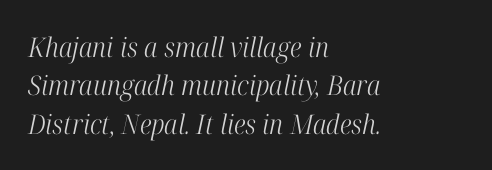
{"italic": "yes", "lean": "right", "slant_degrees": 12, "bold": "no", "underline": "no", "align": "left", "line_spacing": "normal", "line_spacing_ratio": 1.42, "letter_spacing": "normal", "letter_spacing_em": 0.0, "glyph_px": 27}
